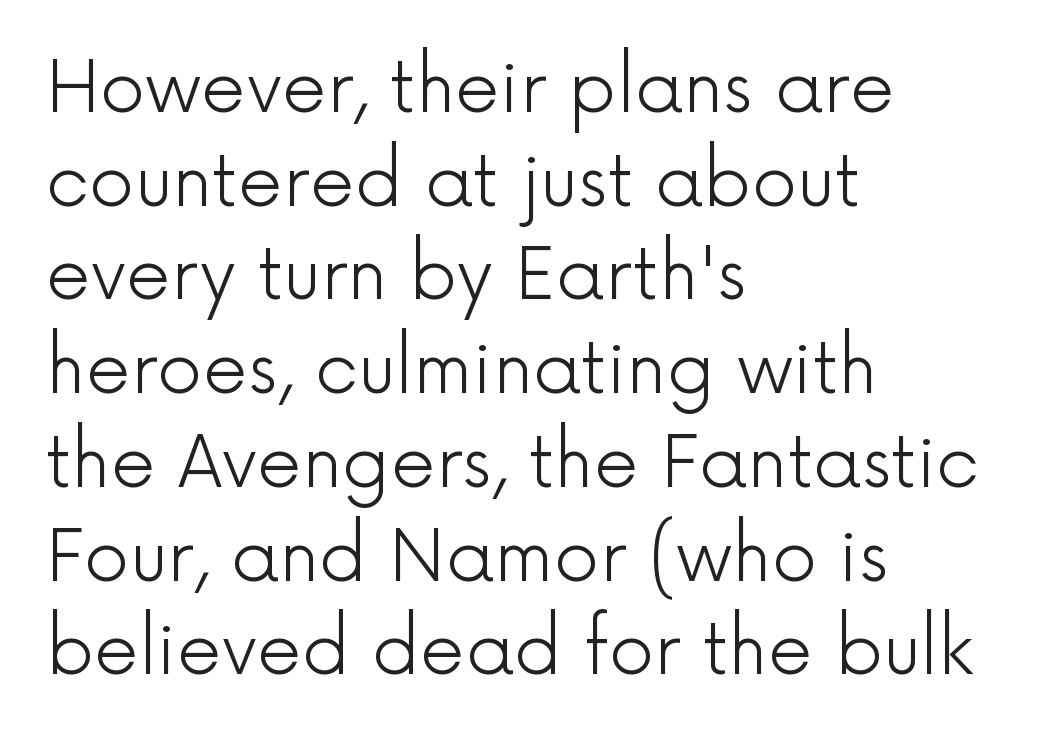
Q: Is the text bold? A: No.
Q: Is the text italic (slanted)? A: No, it is upright.
Q: Is the typeface a serif or a sans-serif typeface? A: Sans-serif.
Q: Is the text underlined? A: No.
Q: How is the paragraph aligned? A: Left-aligned.
Q: Is the spacing between letters normal or unusually wide? A: Normal.
Q: Is the spacing between lines tight, normal or loose? A: Normal.
Q: Width (condensed, normal, or wide)? A: Normal.
Q: x-height? A: Medium.
Q: Monospaced? A: No.
